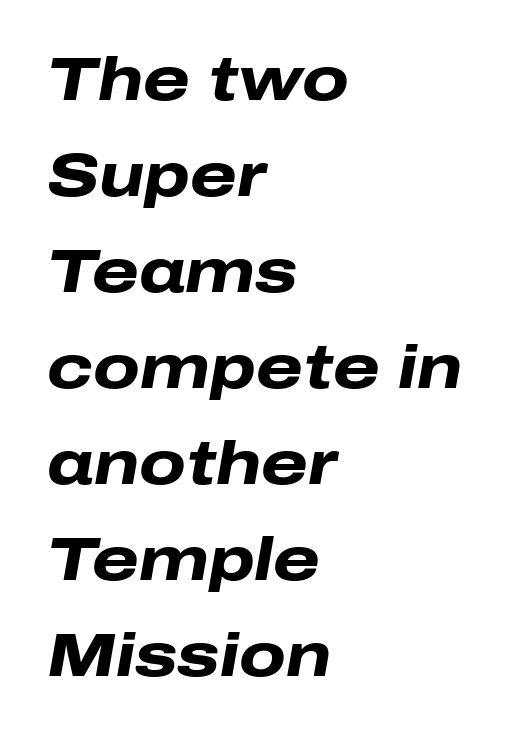
The setting favours the left margin, as ordinary paragraphs usually do. How are the letters spaced? Ordinarily, with no added tracking. A typesetter would call this proportional, since set widths differ per character. Quick note: interline space is typical. The letters are slanted; this is an italic face.
